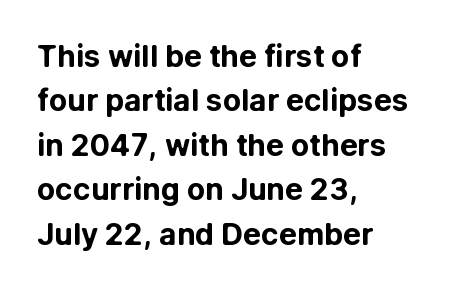
Look at the bottom of the vertical strokes: they stop flat, with no serifs. Honestly, the row spacing looks completely unremarkable. These lines were composed using upright roman letters. Do the characters align in a grid? No, the font is proportional. Does the weight exceed regular? Yes, all the way to bold. The lines in this sample share a left origin and differ only in where they stop.
